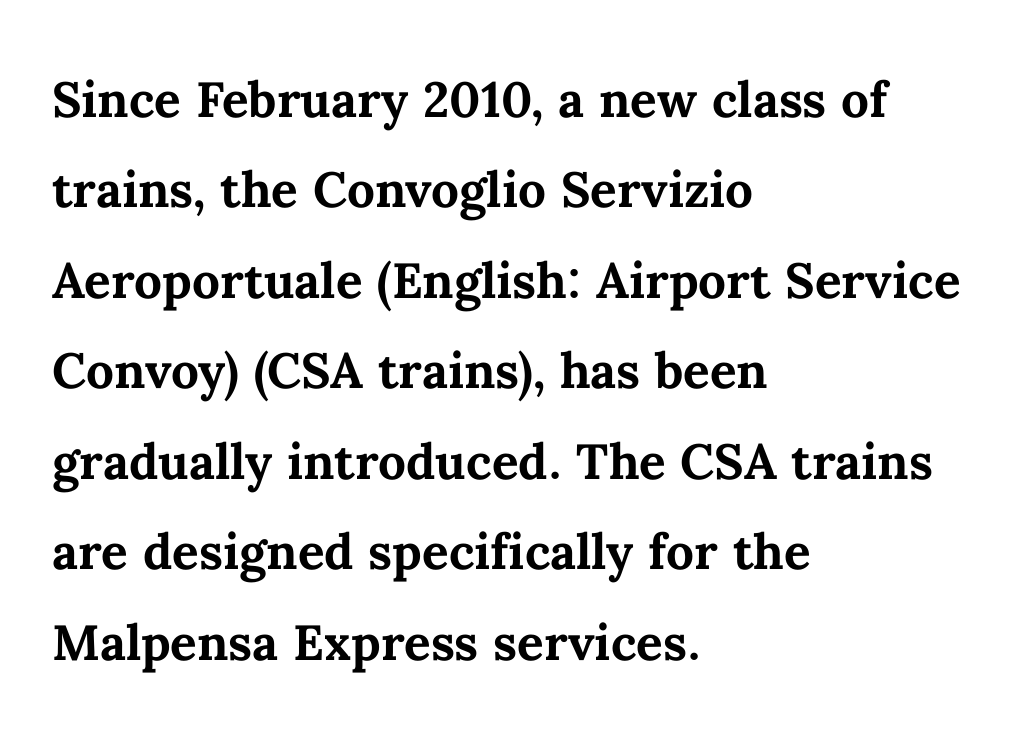
The lines in this sample share a left origin and differ only in where they stop. What's the leading like? Ordinary, nothing unusual. When letters stand straight like this, we call the style roman or upright. On the weight axis this lands at bold, roughly 700.
